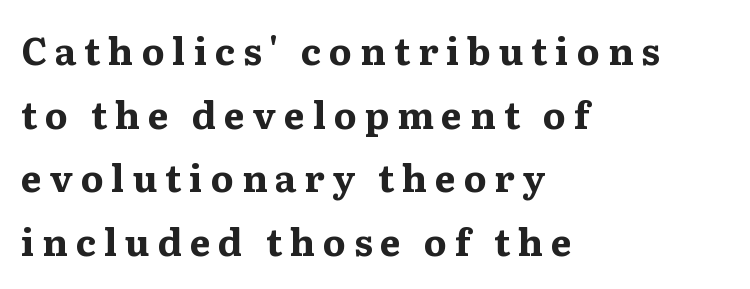
The designer went with a serif here, giving each stem small feet. Check the space under the baseline: it is left empty. Compared with typical body copy, the letter spacing here is much looser. Notice how the passage keeps a crisp vertical edge on the left only. The lettering stays uniformly vertical, giving the passage a roman look.
